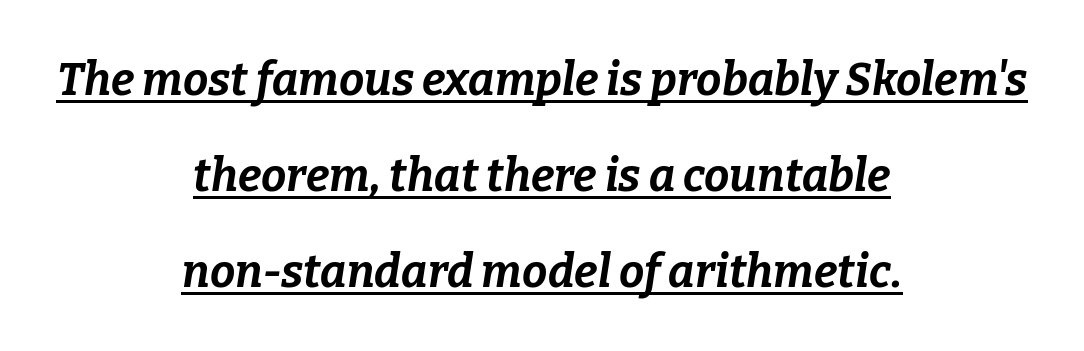
The text carries the slant typical of an italic or oblique font. You could not count columns in this text — the font is proportionally spaced. How would I describe the line gaps? Wide and relaxed. The letterforms sit shoulder to shoulder at normal distance.
